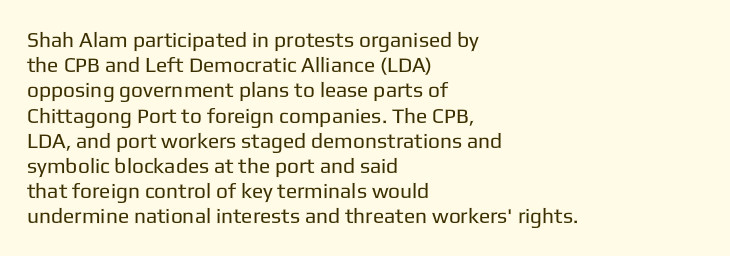
The letterforms sit shoulder to shoulder at normal distance. Typeset ragged right — the left edge is the straight one. The lettering holds an erect, upright posture throughout. Vertical stems look standard width or narrower in stroke. Beneath every word, the page is bare.
